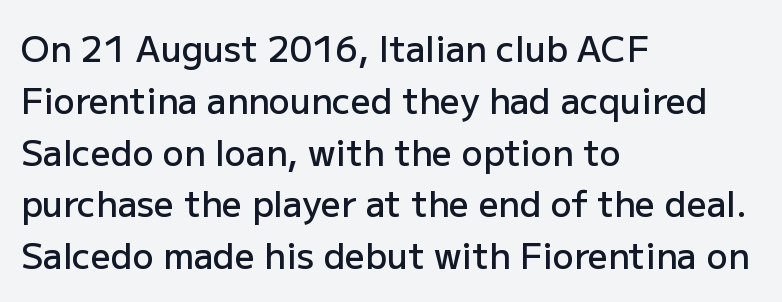
{"serif": "no", "italic": "no", "bold": "semi", "weight": "semibold", "width": "normal", "stroke_contrast": "low", "x_height": "medium", "monospaced": "no", "underline": "no", "align": "left", "line_spacing": "normal", "line_spacing_ratio": 1.48, "letter_spacing": "normal", "letter_spacing_em": 0.0, "glyph_px": 35}
